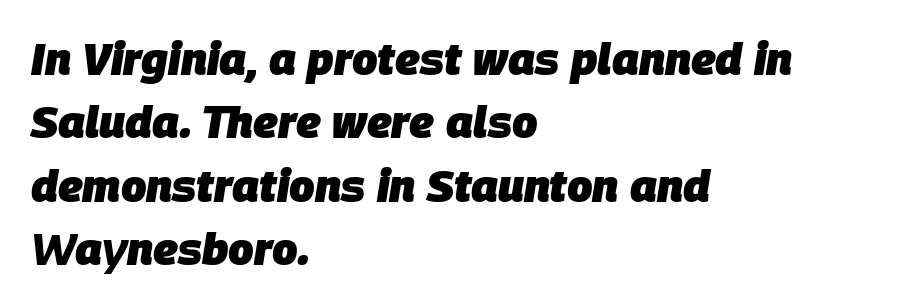
Q: Is the text bold? A: Yes.
Q: Is the text italic (slanted)? A: Yes, it leans right by about 9 degrees.
Q: Is the text underlined? A: No.
Q: How is the paragraph aligned? A: Left-aligned.
Q: Is the spacing between letters normal or unusually wide? A: Normal.
Q: Is the spacing between lines tight, normal or loose? A: Normal.
Q: Width (condensed, normal, or wide)? A: Normal.
Q: Stroke contrast? A: Low.
Q: x-height? A: Large.
Q: Monospaced? A: No.
